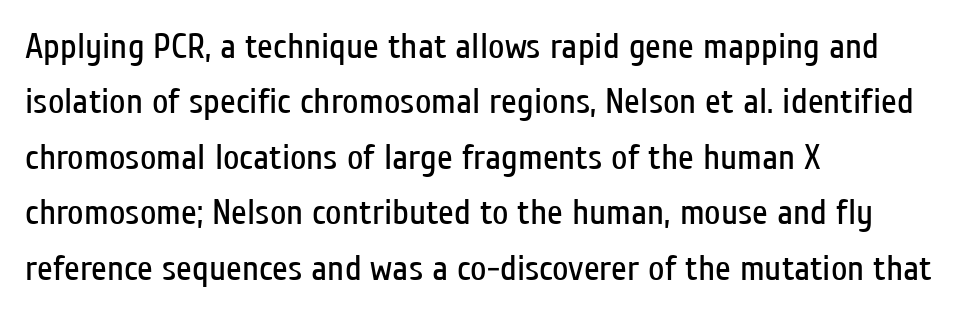
{"serif": "no", "italic": "no", "bold": "no", "weight": "regular", "width": "condensed", "stroke_contrast": "low", "x_height": "medium", "monospaced": "no", "underline": "no", "align": "left", "line_spacing": "normal", "line_spacing_ratio": 1.54, "letter_spacing": "normal", "letter_spacing_em": 0.0, "glyph_px": 36}
